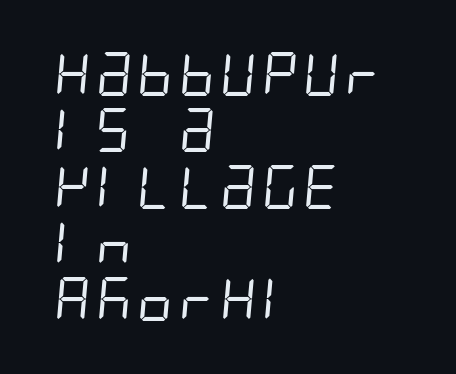
Q: Is the text bold? A: No.
Q: Is the typeface a serif or a sans-serif typeface? A: Sans-serif.
Q: Is the text underlined? A: No.
Q: How is the paragraph aligned? A: Left-aligned.
Q: Is the spacing between letters normal or unusually wide? A: Normal.
Q: Is the spacing between lines tight, normal or loose? A: Normal.
Q: Width (condensed, normal, or wide)? A: Condensed.
Q: Stroke contrast? A: Low.
Q: x-height? A: Large.
